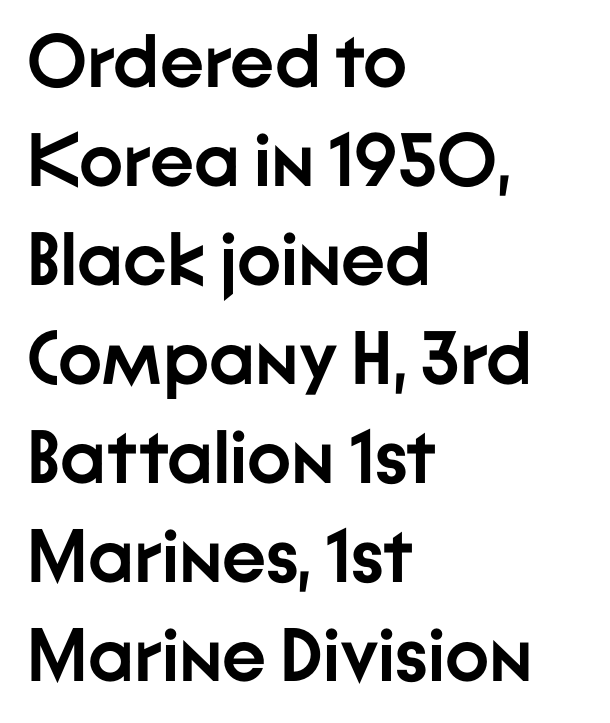
Honestly, there is no underline to notice here at all. Regular leading. Note the varied advance widths — an 'i' is clearly narrower than an 'm'. You'd pick this weight for a headline — it's a proper bold. Characters follow at the spacing the type designer built in. Alignment: flush left.
